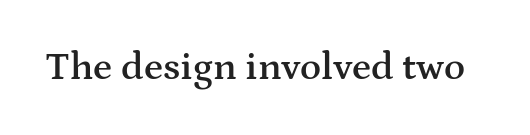
Q: Is the text bold? A: Semi-bold.
Q: Is the text italic (slanted)? A: No, it is upright.
Q: Is the typeface a serif or a sans-serif typeface? A: Serif.
Q: Is the text underlined? A: No.
Q: Is the spacing between letters normal or unusually wide? A: Normal.
Q: Width (condensed, normal, or wide)? A: Wide.
Q: Stroke contrast? A: Medium.
Q: x-height? A: Medium.
Q: Monospaced? A: No.
